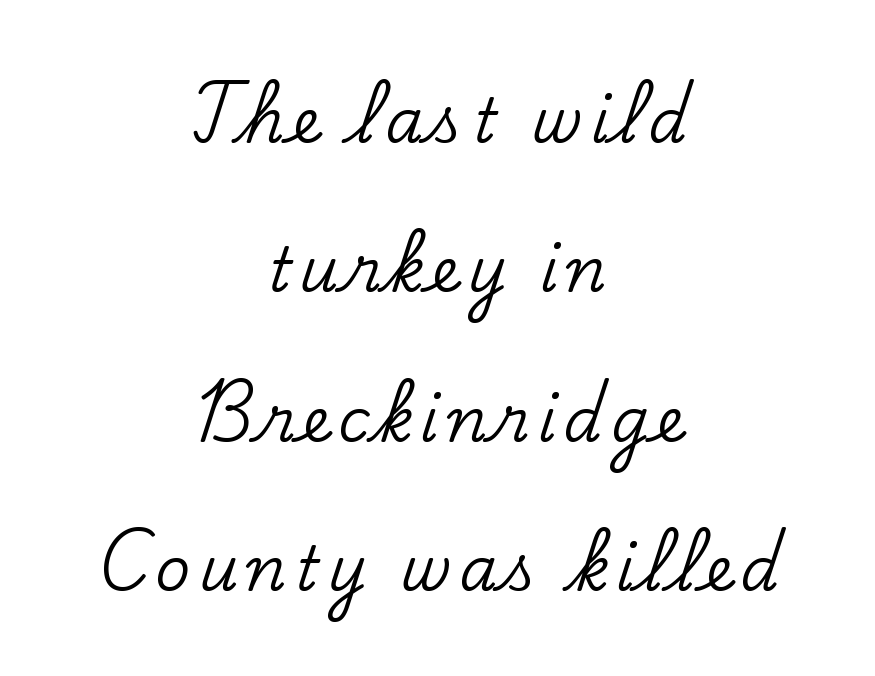
The image shows 61 px serif type; set centered, loose line spacing (2.45x), not underlined; low stroke contrast and a small x-height.
